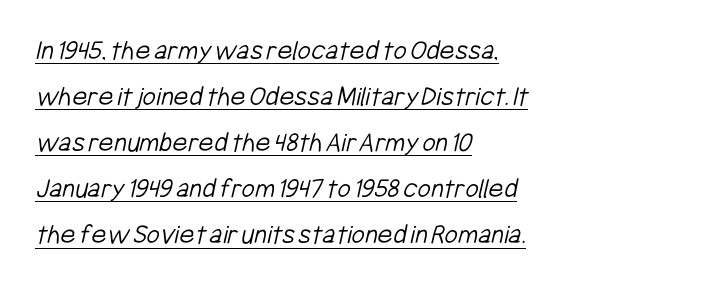
{"serif": "no", "bold": "no", "weight": "light", "width": "condensed", "stroke_contrast": "low", "x_height": "medium", "monospaced": "no", "underline": "yes", "align": "left", "line_spacing": "normal", "line_spacing_ratio": 1.59, "letter_spacing": "normal", "letter_spacing_em": 0.0, "glyph_px": 29}
